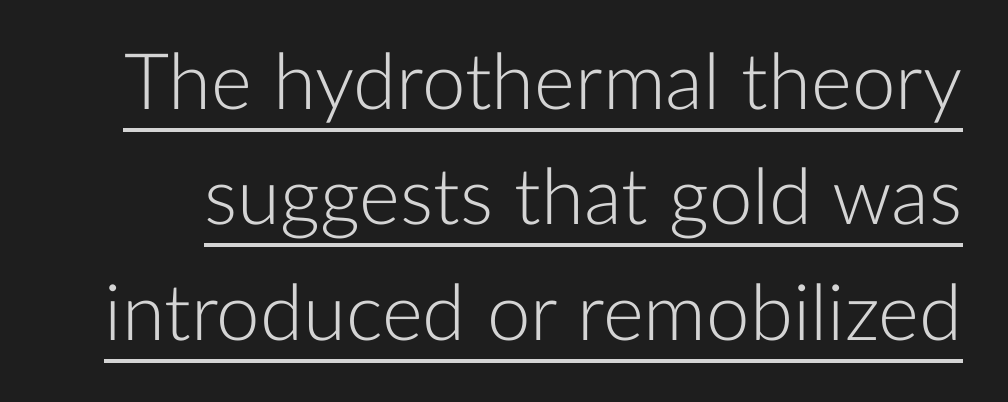
Nope, not italic — everything's standing straight. Honestly, the underline is the first thing you notice here. Letterform terminals end flat and unadorned throughout the passage. Vertical spacing — default. Nobody touched the tracking dial on this one. On a weight scale, this lands at 450 or below.
